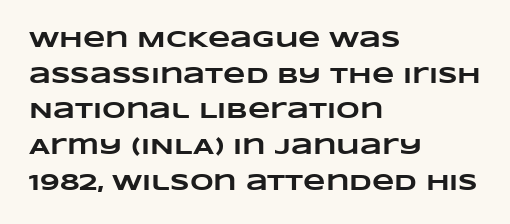
{"bold": "yes", "underline": "no", "align": "left", "line_spacing": "normal", "line_spacing_ratio": 1.55, "letter_spacing": "normal", "letter_spacing_em": 0.0, "glyph_px": 23}
